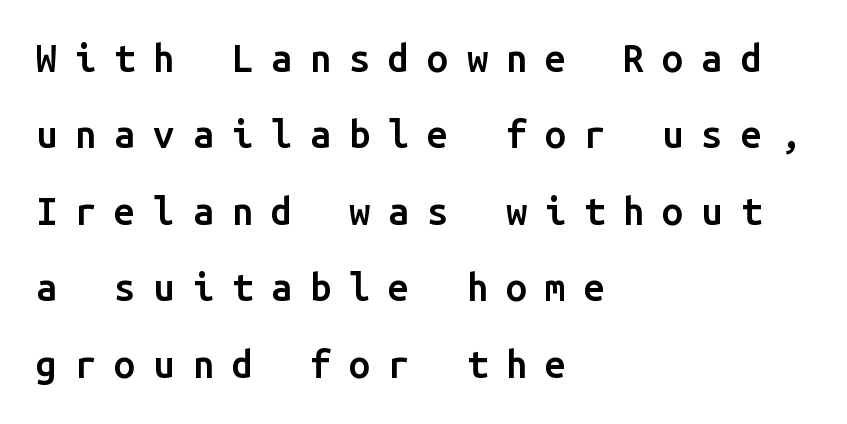
On the weight axis this lands at semibold, roughly 600. Inter-character spacing is expanded well beyond the font's built-in metrics. This is sans-serif lettering, the kind often seen on screens and signage. These lines stack with their left ends in a neat column. Letters rest on an invisible, unmarked baseline.
